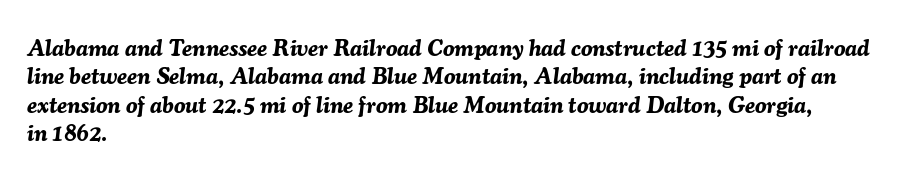
The image shows 23 px bold type, italic (leaning right); set left-aligned, line spacing 1.23x, normal letter spacing, not underlined.
